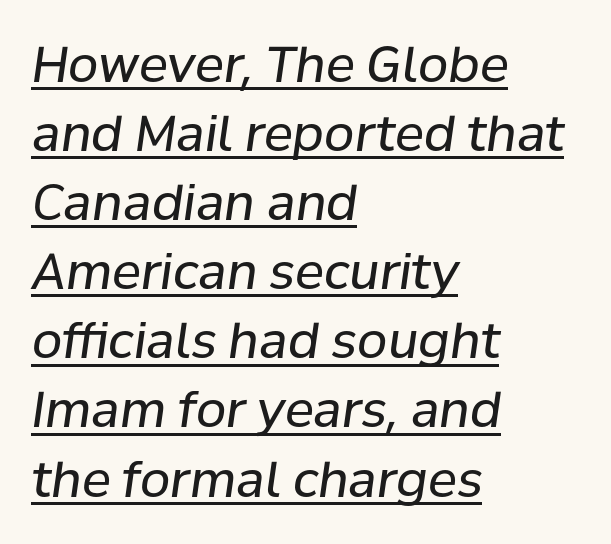
Honestly, the underline is the first thing you notice here. Varying glyph widths throughout — classic text-font behaviour. One-word summary of the alignment: left. No extra ink here — the face is not bold. In terms of leading, this rendering sits right in the middle. The specimen reads as italic at a glance.
